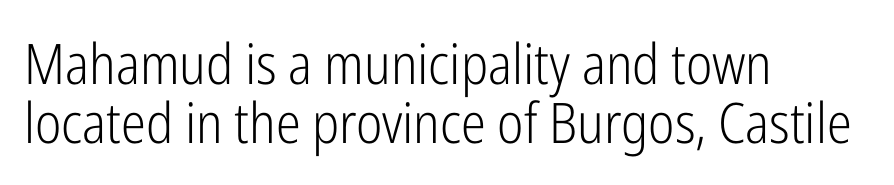
Stroke mass is kept to a normal reading level or below. Letterform terminals end flat and unadorned throughout the passage. The rendering keeps characters at their native spacing. A bare baseline throughout the passage. Italic: no, the glyphs are upright roman.
